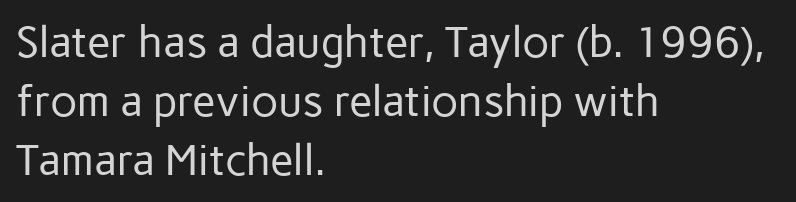
Q: Is the text bold? A: No.
Q: Is the text italic (slanted)? A: No, it is upright.
Q: Is the typeface a serif or a sans-serif typeface? A: Sans-serif.
Q: Is the text underlined? A: No.
Q: How is the paragraph aligned? A: Left-aligned.
Q: Is the spacing between letters normal or unusually wide? A: Normal.
Q: Is the spacing between lines tight, normal or loose? A: Normal.
Q: Width (condensed, normal, or wide)? A: Normal.
Q: Stroke contrast? A: Low.
Q: x-height? A: Medium.
Q: Monospaced? A: No.
